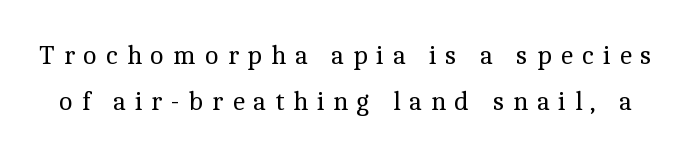
This is the regular roman posture of the typeface. A bare baseline throughout the passage. Tracking here is generous; glyphs stand well apart from one another. This is not heavy type; no bold has been used.
